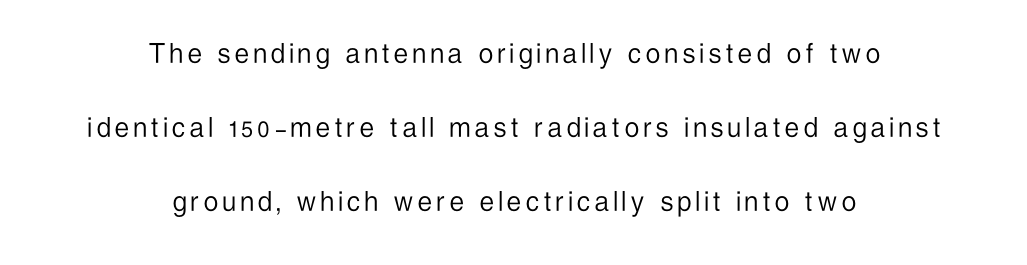
Q: Is the text bold? A: No.
Q: Is the text italic (slanted)? A: No, it is upright.
Q: Is the typeface a serif or a sans-serif typeface? A: Sans-serif.
Q: Is the text underlined? A: No.
Q: How is the paragraph aligned? A: Centered.
Q: Is the spacing between lines tight, normal or loose? A: Loose.
Q: Width (condensed, normal, or wide)? A: Condensed.
Q: Stroke contrast? A: Low.
Q: x-height? A: Medium.
Q: Monospaced? A: No.
